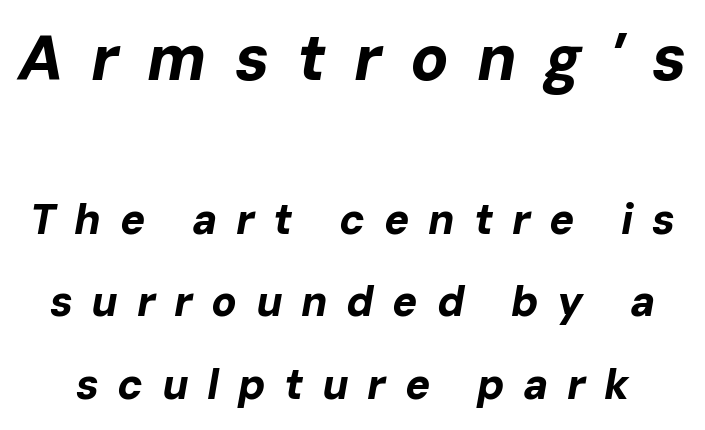
The rendering inserts visible extra space after every character. Note the varied advance widths — an 'i' is clearly narrower than an 'm'. The space beneath each line is pristine and unruled. Strong, thick strokes mark this as bold type. You could fit nearly another row in the gap between these rows.
